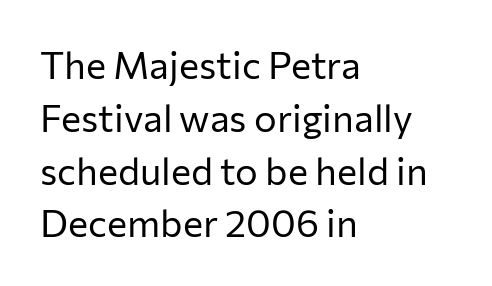
{"serif": "no", "italic": "no", "bold": "no", "weight": "regular", "width": "normal", "stroke_contrast": "low", "x_height": "medium", "monospaced": "no", "underline": "no", "align": "left", "line_spacing": "normal", "line_spacing_ratio": 1.39, "letter_spacing": "normal", "letter_spacing_em": 0.0, "glyph_px": 38}
